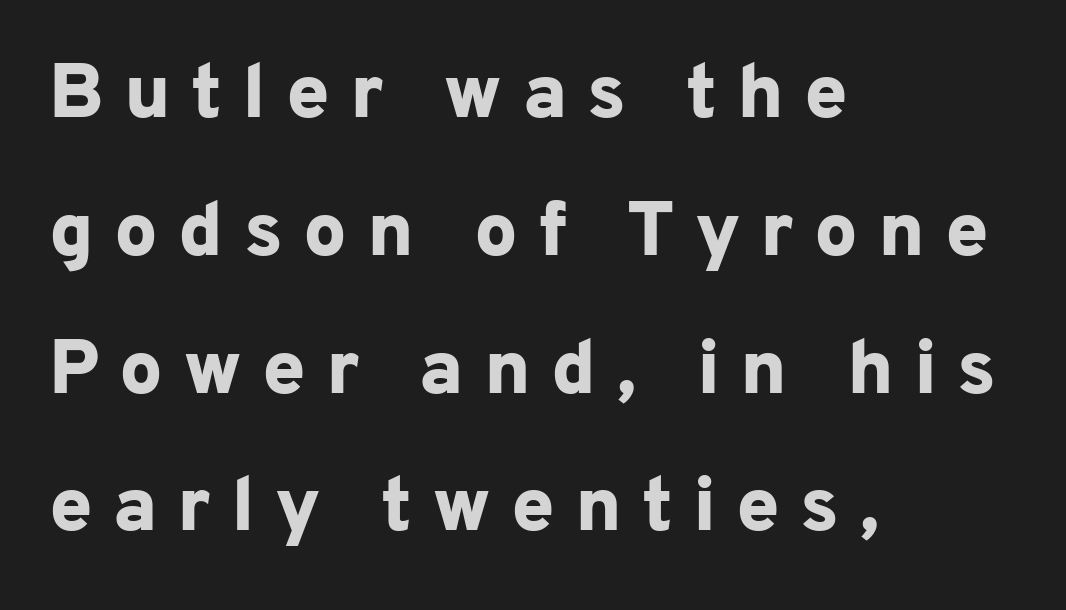
I'd call this a sans setting — the letters go barefoot. Alignment: flush left. Descenders are the only things crossing below the line. The face used here is rendered with a markedly widened letterfit.
